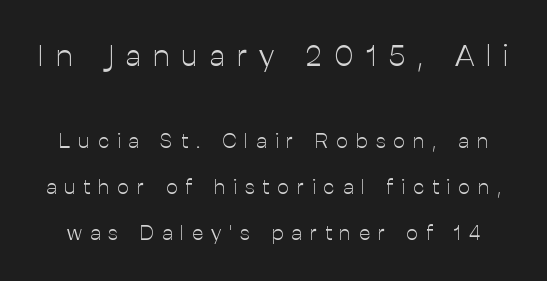
The image shows 31 px light sans-serif type, upright; set loose line spacing (2.18x), unusually wide letter spacing (+0.38 em), not underlined; the first (top) block is 1.48x larger; low stroke contrast and a medium x-height.
